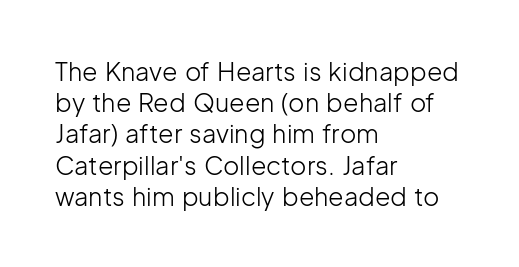
The image shows 25 px text type, upright; set left-aligned, normal line spacing (1.25x), normal letter spacing, not underlined.
